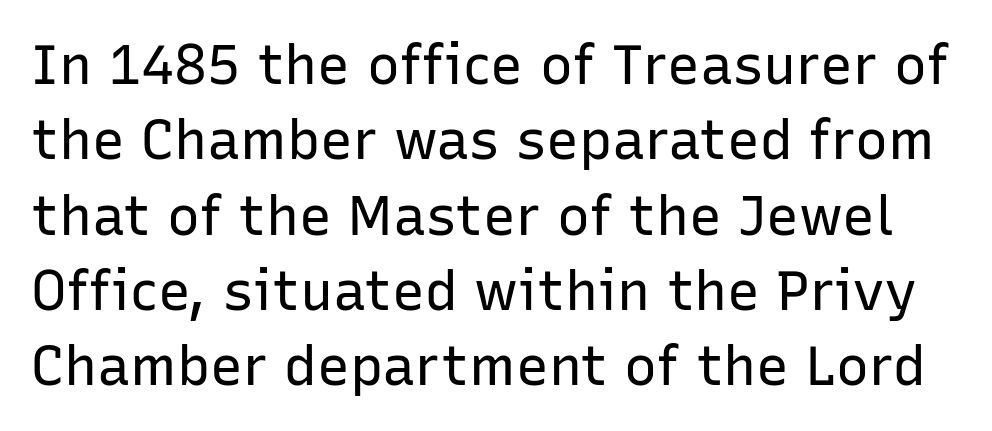
Between one letter and the next there's only the usual sliver of space. What kind of face is this? One without serifs — a sans. The face used here is proportionally spaced, like ordinary book or web type. Decoration check: the copy has no underline. Tall strokes in this sample are plumb rather than angled. Baseline-to-baseline distance is the conventional proportion of letter height.
